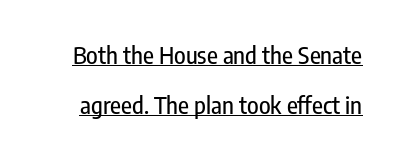
The image shows 24 px text type, upright; set loose line spacing (2.09x), normal letter spacing, underlined.
